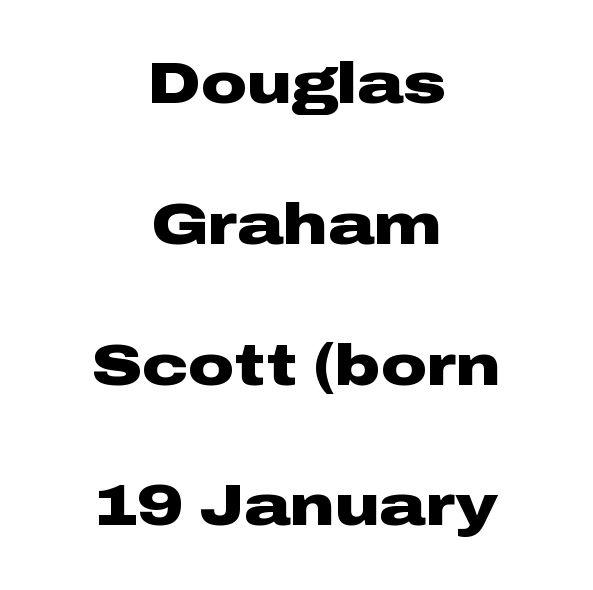
{"serif": "no", "italic": "no", "bold": "yes", "weight": "heavy", "width": "wide", "stroke_contrast": "low", "x_height": "medium", "monospaced": "no", "underline": "no", "align": "center", "line_spacing": "loose", "line_spacing_ratio": 2.47, "letter_spacing": "normal", "letter_spacing_em": 0.0, "glyph_px": 57}
